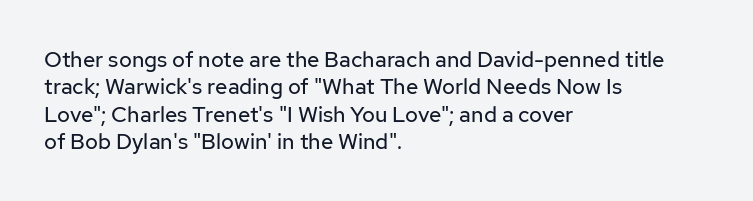
{"italic": "no", "bold": "no", "underline": "no", "align": "left", "line_spacing": "normal", "line_spacing_ratio": 1.25, "letter_spacing": "normal", "letter_spacing_em": 0.0, "glyph_px": 22}
